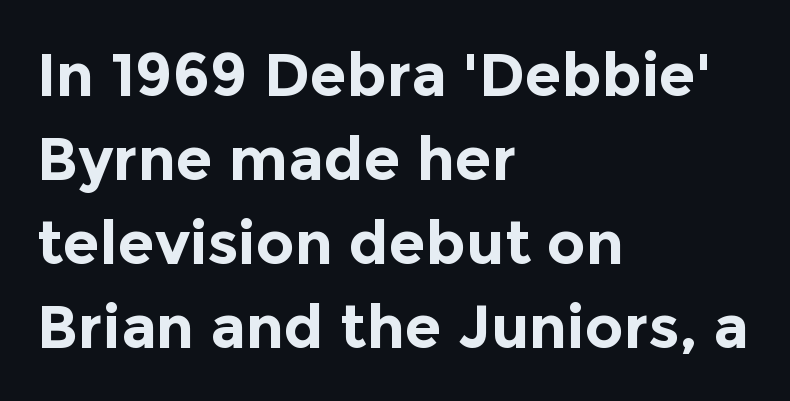
Q: Is the text bold? A: Yes.
Q: Is the text italic (slanted)? A: No, it is upright.
Q: Is the typeface a serif or a sans-serif typeface? A: Sans-serif.
Q: Is the text underlined? A: No.
Q: How is the paragraph aligned? A: Left-aligned.
Q: Is the spacing between letters normal or unusually wide? A: Normal.
Q: Is the spacing between lines tight, normal or loose? A: Normal.
Q: Width (condensed, normal, or wide)? A: Normal.
Q: x-height? A: Medium.
Q: Monospaced? A: No.
